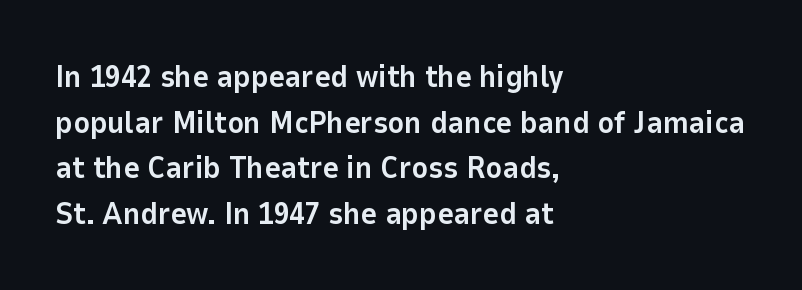
{"serif": "no", "italic": "no", "bold": "yes", "weight": "bold", "width": "normal", "stroke_contrast": "low", "x_height": "medium", "monospaced": "no", "underline": "no", "align": "left", "line_spacing": "normal", "line_spacing_ratio": 1.47, "letter_spacing": "normal", "letter_spacing_em": 0.0, "glyph_px": 31}
